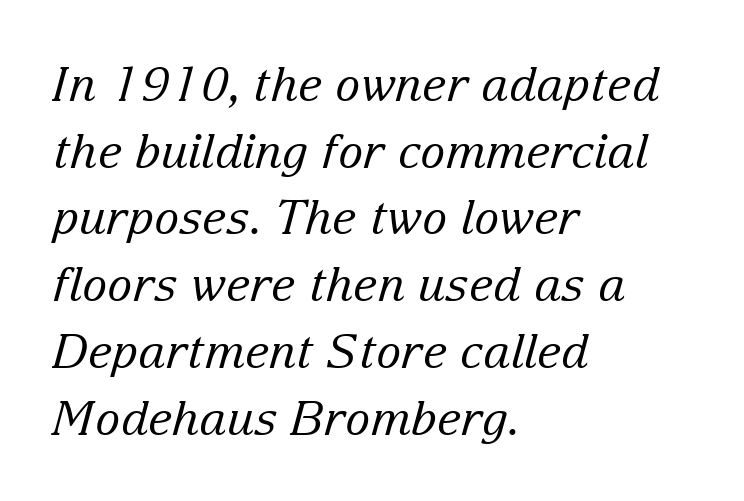
The image shows 47 px regular-weight serif type, italic (leaning right); set left-aligned, normal line spacing (1.42x), normal letter spacing, not underlined; low stroke contrast and a medium x-height.
